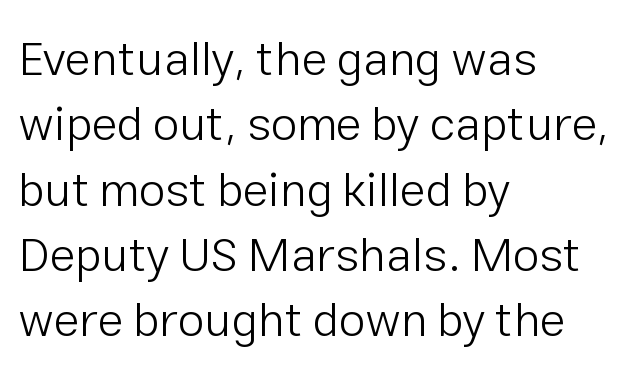
{"serif": "no", "italic": "no", "bold": "no", "weight": "light", "width": "normal", "stroke_contrast": "low", "x_height": "medium", "monospaced": "no", "underline": "no", "align": "left", "line_spacing": "normal", "line_spacing_ratio": 1.36, "letter_spacing": "normal", "letter_spacing_em": 0.0, "glyph_px": 48}
